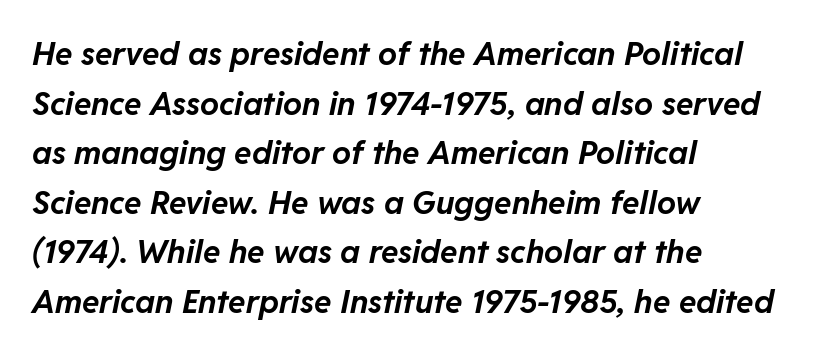
The image shows 32 px bold type, italic (leaning right); set left-aligned, normal line spacing (1.55x), normal letter spacing, not underlined; low stroke contrast and a medium x-height.
